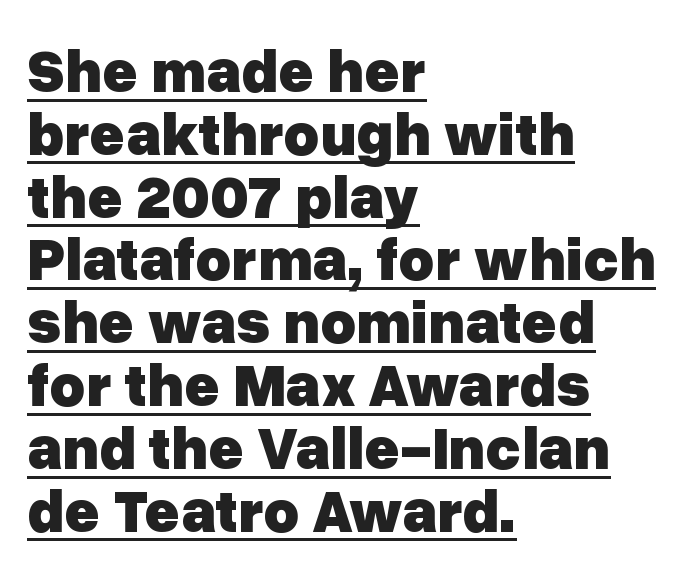
{"serif": "no", "italic": "no", "bold": "yes", "weight": "heavy", "width": "normal", "stroke_contrast": "low", "x_height": "medium", "monospaced": "no", "underline": "yes", "align": "left", "line_spacing": "tight", "line_spacing_ratio": 1.03, "letter_spacing": "normal", "letter_spacing_em": 0.0, "glyph_px": 61}
